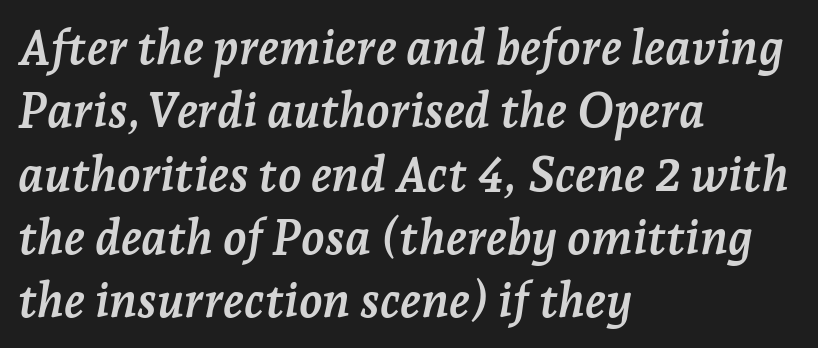
The image shows 48 px semibold serif type, italic (leaning right); set left-aligned, normal line spacing (1.32x), normal letter spacing, not underlined; low stroke contrast and a medium x-height.
